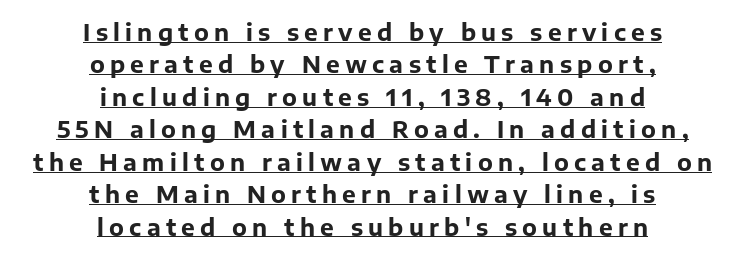
Q: Is the text bold? A: Yes.
Q: Is the text italic (slanted)? A: No, it is upright.
Q: Is the text underlined? A: Yes.
Q: How is the paragraph aligned? A: Centered.
Q: Is the spacing between letters normal or unusually wide? A: Unusually wide.
Q: Is the spacing between lines tight, normal or loose? A: Normal.
